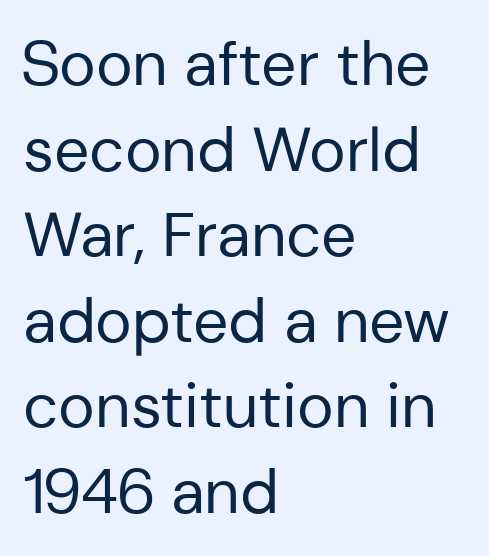
The image shows 62 px regular-weight sans-serif type, upright; set left-aligned, normal line spacing (1.38x), normal letter spacing, not underlined; low stroke contrast and a medium x-height.
